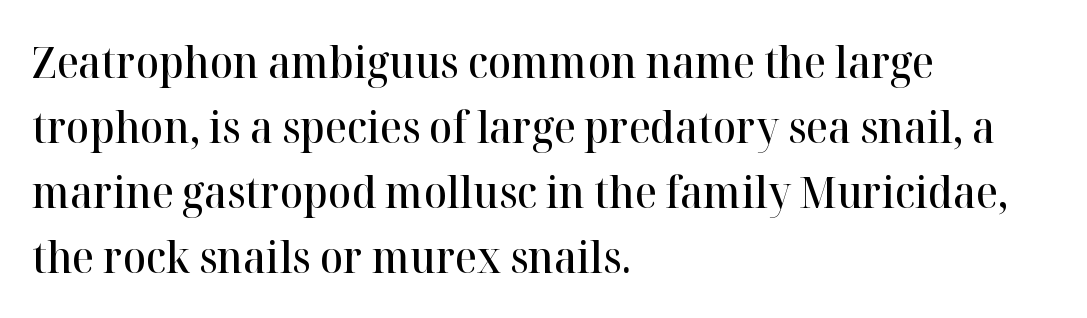
{"serif": "yes", "italic": "no", "bold": "semi", "weight": "semibold", "width": "normal", "stroke_contrast": "high", "x_height": "medium", "monospaced": "no", "underline": "no", "align": "left", "line_spacing": "normal", "line_spacing_ratio": 1.51, "letter_spacing": "normal", "letter_spacing_em": 0.0, "glyph_px": 43}
